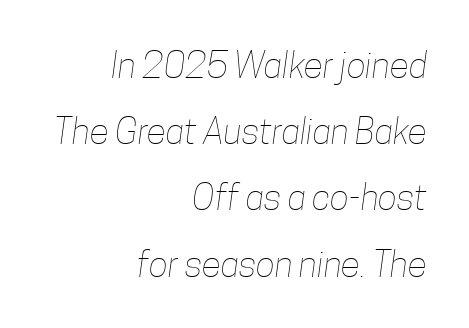
The image shows 36 px thin, condensed type; set right-aligned, line spacing 1.84x, normal letter spacing, not underlined; low stroke contrast and a medium x-height.
